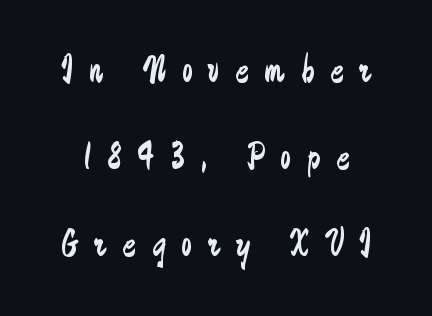
The image shows 39 px regular-weight, condensed sans-serif type; set loose line spacing (2.23x), unusually wide letter spacing (+0.41 em), not underlined; low stroke contrast and a small x-height.
